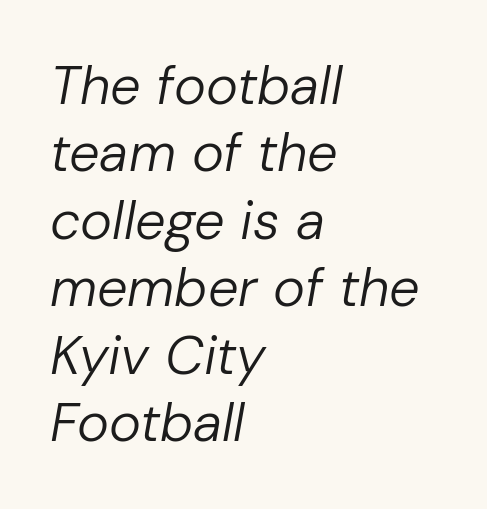
Q: Is the text bold? A: No.
Q: Is the text italic (slanted)? A: Yes, it leans right by about 10 degrees.
Q: Is the text underlined? A: No.
Q: How is the paragraph aligned? A: Left-aligned.
Q: Is the spacing between letters normal or unusually wide? A: Normal.
Q: Is the spacing between lines tight, normal or loose? A: Normal.
Q: Width (condensed, normal, or wide)? A: Normal.
Q: Stroke contrast? A: Low.
Q: x-height? A: Medium.
Q: Monospaced? A: No.
